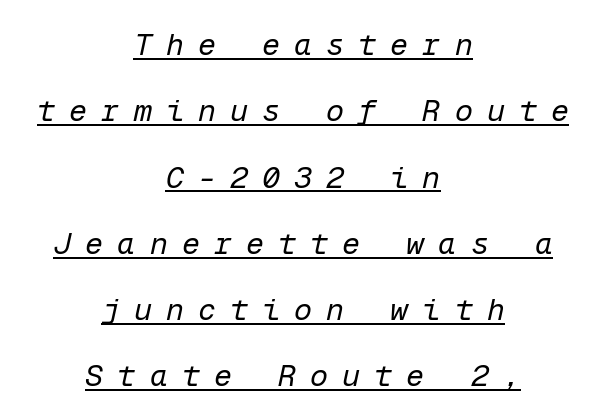
Loosely led — the rows are spread out. The string is rendered with underlining switched on. The tracking jumps out immediately: characters are airy and widely separated. These lines are rendered in a fixed-pitch font.
